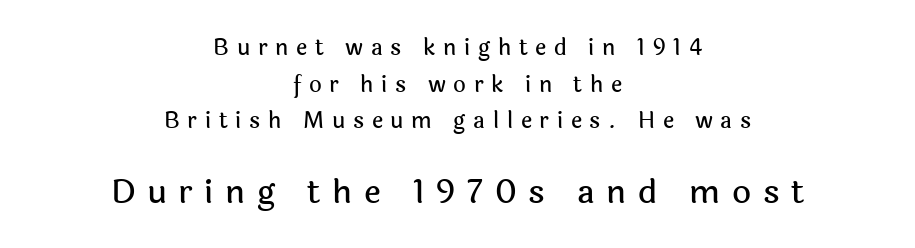
Caption: expanded tracking, letters set apart. This sample has the flowing, uneven cadence of proportional lettering. The more generous point size was reserved for the lower chunk. Lines of text with bare space underneath.
